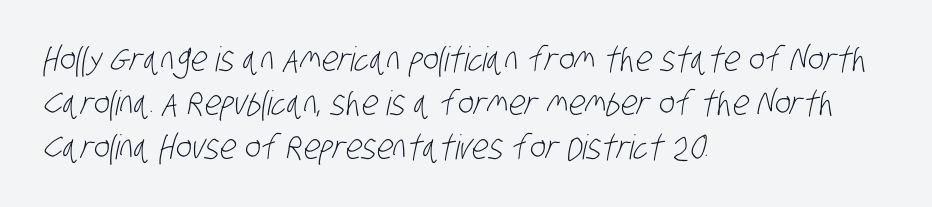
Q: Is the text bold? A: No.
Q: Is the typeface a serif or a sans-serif typeface? A: Sans-serif.
Q: Is the text underlined? A: No.
Q: How is the paragraph aligned? A: Left-aligned.
Q: Is the spacing between letters normal or unusually wide? A: Normal.
Q: Is the spacing between lines tight, normal or loose? A: Normal.
Q: Width (condensed, normal, or wide)? A: Condensed.
Q: Stroke contrast? A: Low.
Q: x-height? A: Large.
Q: Monospaced? A: No.
